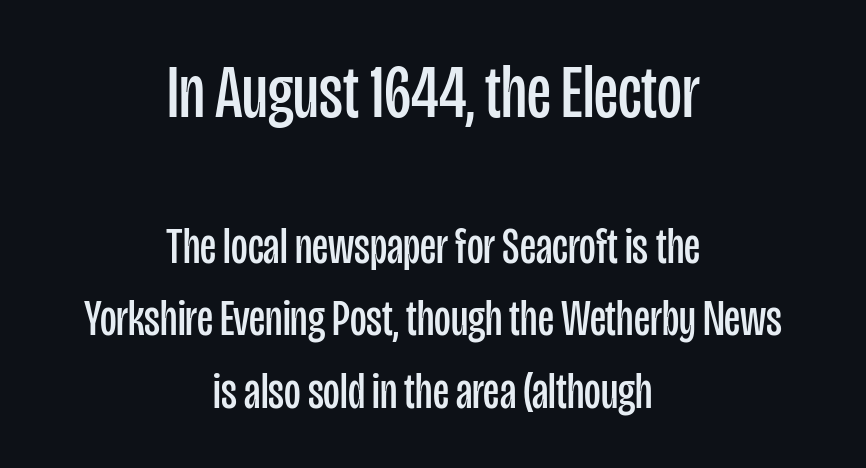
{"serif": "no", "italic": "no", "bold": "no", "weight": "regular", "width": "condensed", "stroke_contrast": "low", "x_height": "large", "monospaced": "no", "underline": "no", "align": "center", "line_spacing": "normal", "line_spacing_ratio": 1.42, "letter_spacing": "normal", "letter_spacing_em": 0.0, "larger_block": "first", "size_ratio": 1.49, "glyph_px": 76}
